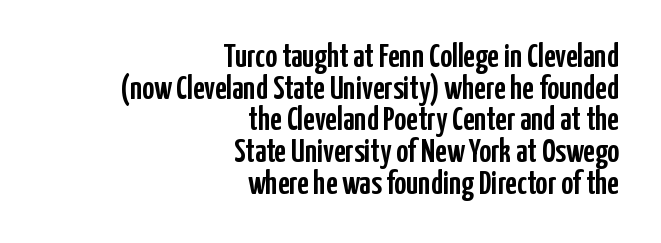
Q: Is the text italic (slanted)? A: No, it is upright.
Q: Is the typeface a serif or a sans-serif typeface? A: Sans-serif.
Q: Is the text underlined? A: No.
Q: How is the paragraph aligned? A: Right-aligned.
Q: Is the spacing between letters normal or unusually wide? A: Normal.
Q: Is the spacing between lines tight, normal or loose? A: Tight.
Q: Width (condensed, normal, or wide)? A: Condensed.
Q: Stroke contrast? A: Low.
Q: x-height? A: Medium.
Q: Monospaced? A: No.
